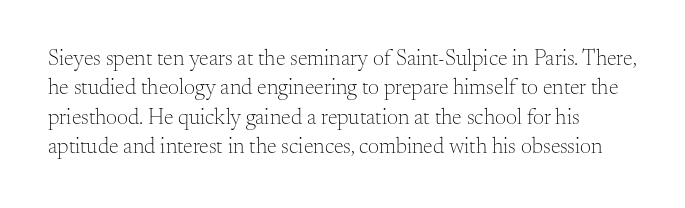
Q: Is the text bold? A: No.
Q: Is the text italic (slanted)? A: No, it is upright.
Q: Is the text underlined? A: No.
Q: Is the spacing between letters normal or unusually wide? A: Normal.
Q: Is the spacing between lines tight, normal or loose? A: Normal.
